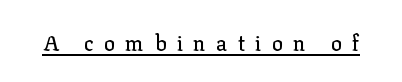
{"italic": "no", "underline": "yes", "letter_spacing": "wide", "letter_spacing_em": 0.48, "glyph_px": 21}
